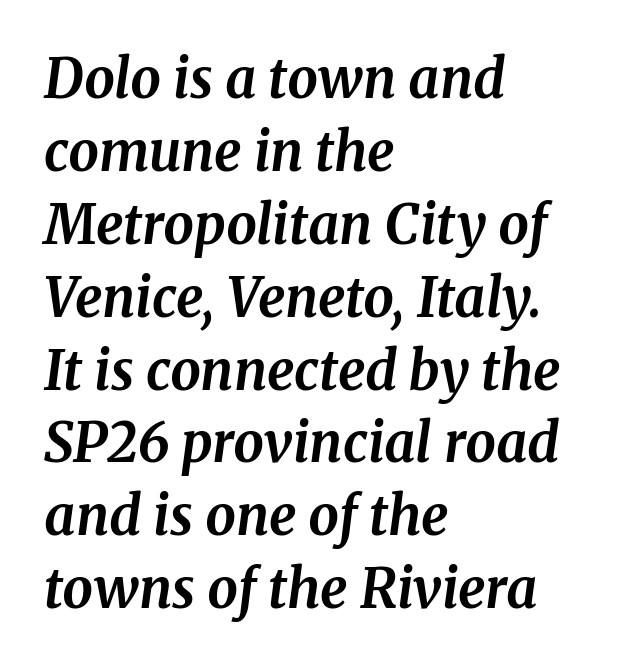
Q: Is the text bold? A: Yes.
Q: Is the text italic (slanted)? A: Yes, it leans right by about 8 degrees.
Q: Is the typeface a serif or a sans-serif typeface? A: Serif.
Q: Is the text underlined? A: No.
Q: How is the paragraph aligned? A: Left-aligned.
Q: Is the spacing between letters normal or unusually wide? A: Normal.
Q: Is the spacing between lines tight, normal or loose? A: Normal.
Q: Width (condensed, normal, or wide)? A: Normal.
Q: Stroke contrast? A: Medium.
Q: x-height? A: Medium.
Q: Monospaced? A: No.
